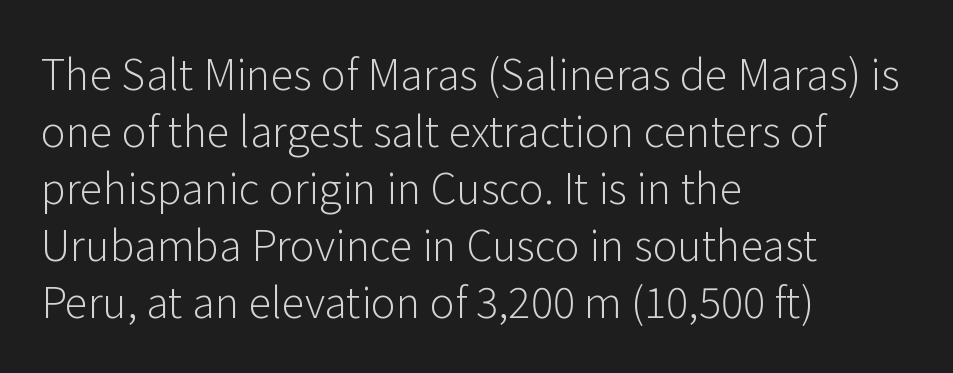
Q: Is the text bold? A: No.
Q: Is the text italic (slanted)? A: No, it is upright.
Q: Is the typeface a serif or a sans-serif typeface? A: Sans-serif.
Q: Is the text underlined? A: No.
Q: How is the paragraph aligned? A: Left-aligned.
Q: Is the spacing between letters normal or unusually wide? A: Normal.
Q: Is the spacing between lines tight, normal or loose? A: Normal.
Q: Width (condensed, normal, or wide)? A: Normal.
Q: Stroke contrast? A: Low.
Q: x-height? A: Medium.
Q: Monospaced? A: No.
